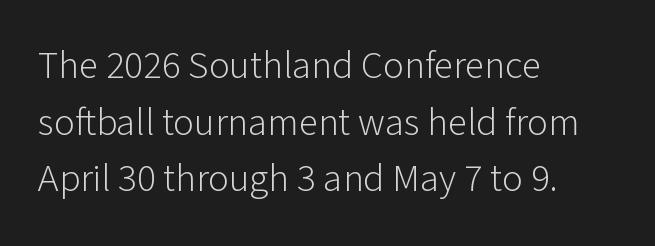
The image shows 39 px light sans-serif type, upright; set left-aligned, normal line spacing (1.45x), normal letter spacing, not underlined; low stroke contrast and a medium x-height.
